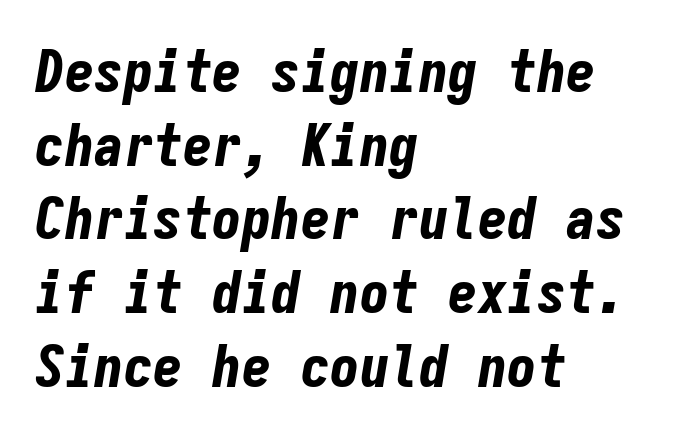
The image shows 59 px bold, condensed type, italic (leaning right), monospaced; set left-aligned, normal line spacing (1.25x), normal letter spacing, not underlined; low stroke contrast and a medium x-height.
